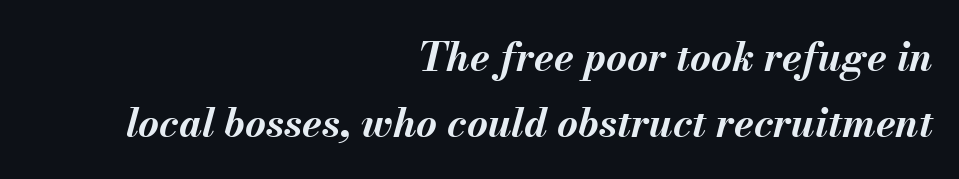
The axis of the letterforms is tilted away from vertical. Has an underline been added? It has not. Looks like regular typesetting: each glyph gets only the width it needs. Regular leading. Stroke thickness is high; the sample reads as a true bold.
